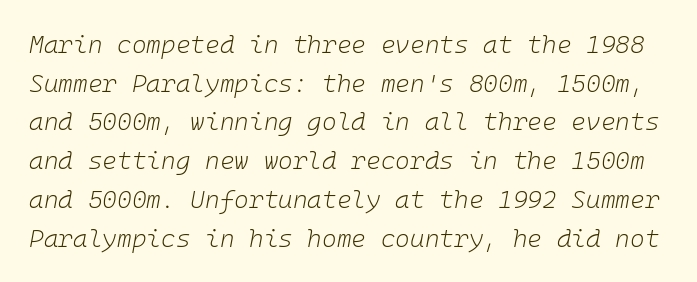
Q: Is the text bold? A: No.
Q: Is the text italic (slanted)? A: Yes, it leans right by about 10 degrees.
Q: Is the text underlined? A: No.
Q: Is the spacing between letters normal or unusually wide? A: Normal.
Q: Is the spacing between lines tight, normal or loose? A: Normal.
